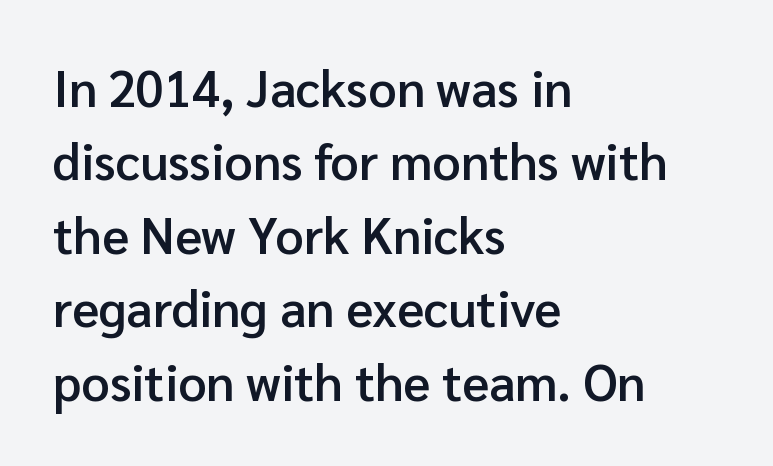
The image shows 50 px semibold sans-serif type, upright; set left-aligned, normal line spacing (1.47x), normal letter spacing, not underlined; low stroke contrast and a medium x-height.
